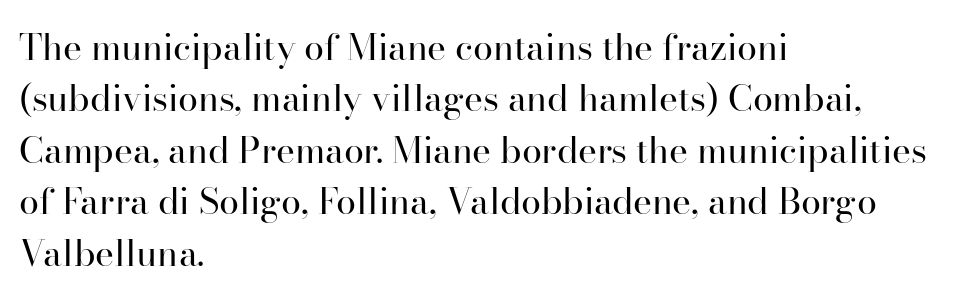
In terms of leading, this rendering sits right in the middle. In terms of letterform style, serifs are clearly present. Looks like regular typesetting: each glyph gets only the width it needs. Posture: straight, roman, zero tilt. Compared with a centered layout, this one pins lines to the left instead.
